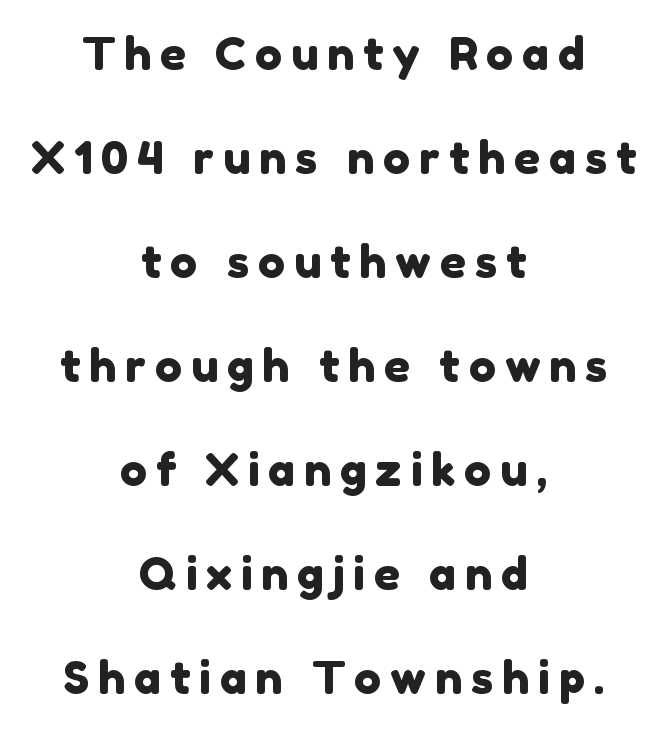
There is plenty of visible air inserted between adjacent glyphs. Quick note: underline off. Leading is clearly above the norm, producing a sparse column. Stroke terminals: plain, sans-serif.
